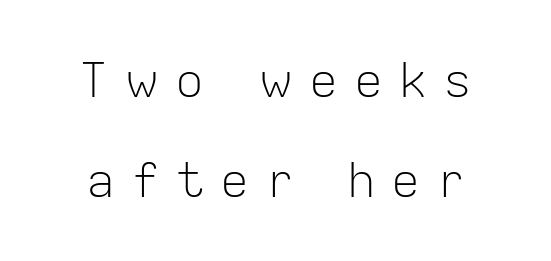
{"serif": "no", "italic": "no", "bold": "no", "weight": "light", "width": "normal", "stroke_contrast": "low", "x_height": "medium", "monospaced": "no", "underline": "no", "line_spacing": "loose", "line_spacing_ratio": 2.08, "letter_spacing": "wide", "letter_spacing_em": 0.33, "glyph_px": 48}
